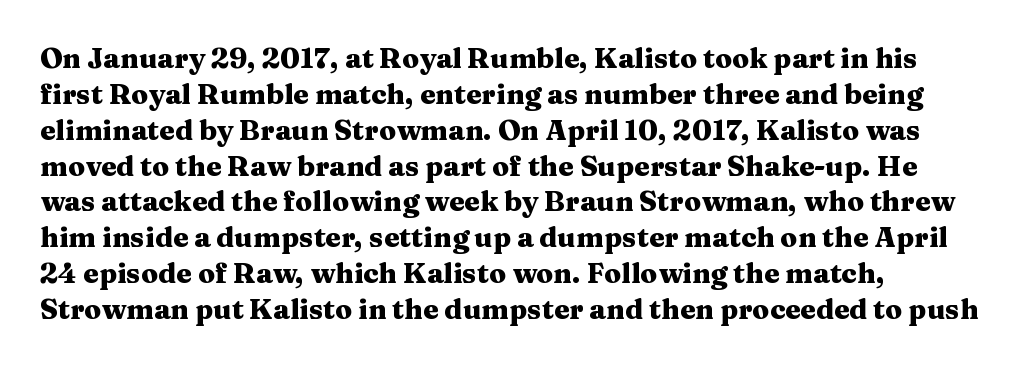
Q: Is the text bold? A: Yes.
Q: Is the text italic (slanted)? A: No, it is upright.
Q: Is the typeface a serif or a sans-serif typeface? A: Serif.
Q: Is the text underlined? A: No.
Q: How is the paragraph aligned? A: Left-aligned.
Q: Is the spacing between letters normal or unusually wide? A: Normal.
Q: Is the spacing between lines tight, normal or loose? A: Normal.
Q: Width (condensed, normal, or wide)? A: Wide.
Q: Stroke contrast? A: Medium.
Q: x-height? A: Medium.
Q: Monospaced? A: No.
